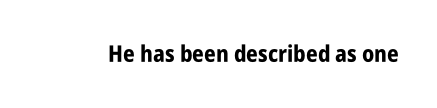
Notice how thick the strokes are: this is what a full bold looks like. In terms of letterspacing, this is plain default setting. The specimen omits any rule beneath the text block's lines. The lettering stays uniformly vertical, giving the passage a roman look.
